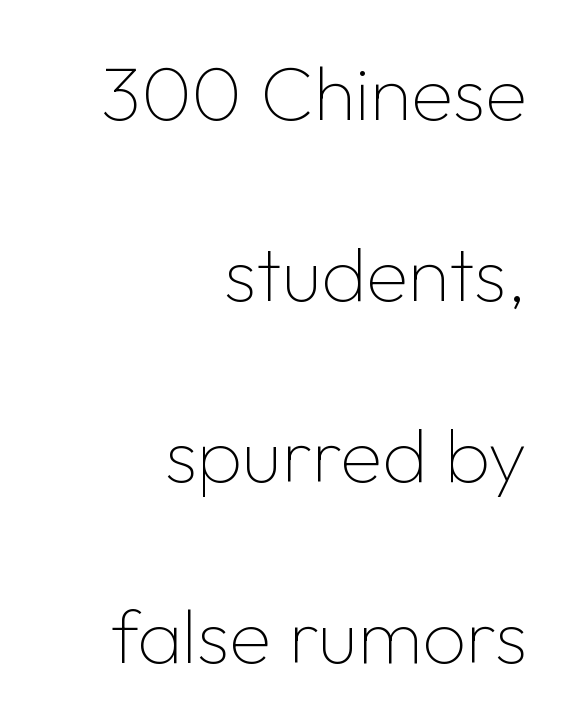
The image shows 77 px thin sans-serif type, upright; set right-aligned, loose line spacing (2.35x), normal letter spacing, not underlined; low stroke contrast and a medium x-height.
